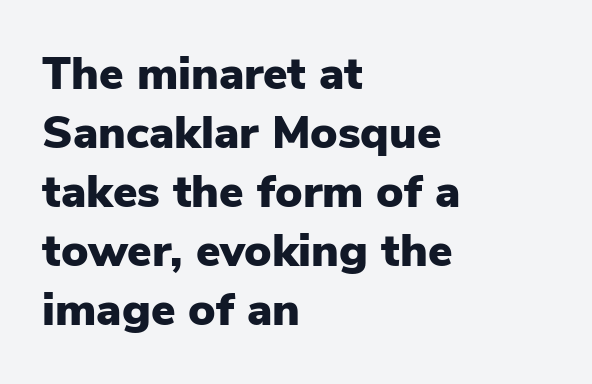
The horizontal fit of the characters is conventional and even. Type style note: lacks serifs. The baseline area is clear. The passage shown stacks its lines at a standard gap.
